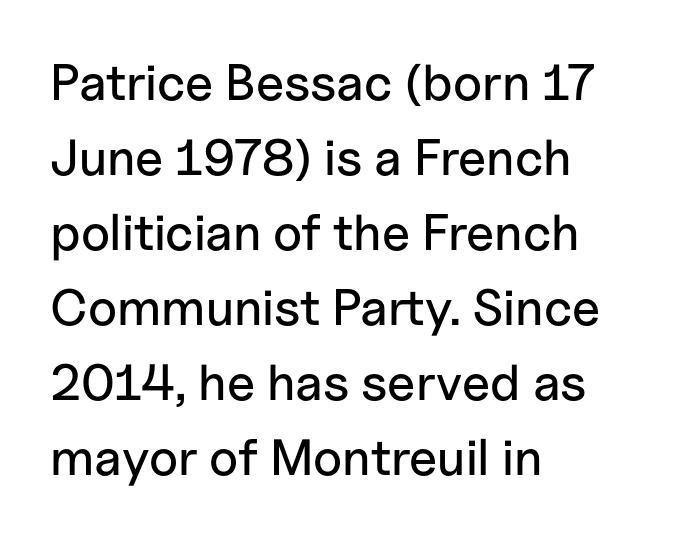
{"serif": "no", "italic": "no", "width": "normal", "stroke_contrast": "low", "x_height": "medium", "monospaced": "no", "underline": "no", "align": "left", "line_spacing": "normal", "line_spacing_ratio": 1.47, "letter_spacing": "normal", "letter_spacing_em": 0.0, "glyph_px": 51}
